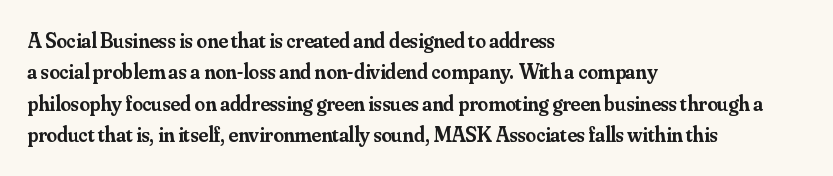
The image shows 21 px text type, upright; set left-aligned, normal line spacing (1.5x), normal letter spacing, not underlined.
